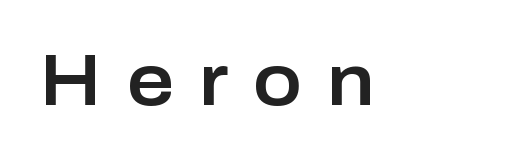
Q: Is the text italic (slanted)? A: No, it is upright.
Q: Is the typeface a serif or a sans-serif typeface? A: Sans-serif.
Q: Is the text underlined? A: No.
Q: Is the spacing between letters normal or unusually wide? A: Unusually wide.
Q: Width (condensed, normal, or wide)? A: Normal.
Q: Stroke contrast? A: Low.
Q: x-height? A: Medium.
Q: Monospaced? A: No.
